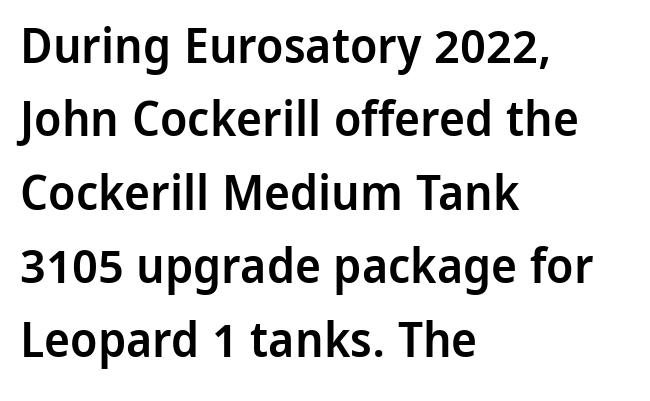
Nobody touched the tracking dial on this one. The block of text has a typical density, with ordinary space between rows. When letters stand straight like this, we call the style roman or upright. These lines stack with their left ends in a neat column.
